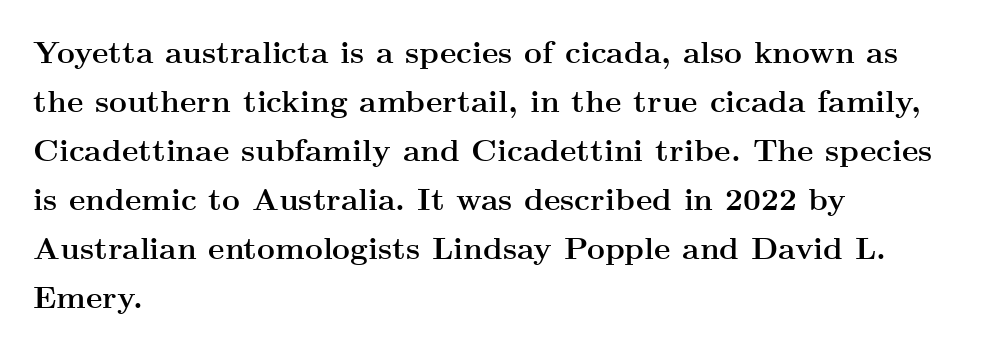
Check where the strokes stop: tiny serifs finish them off. The gaps between neighbouring characters are ordinary and unremarkable. Whoever set this chose a conventional vertical rhythm. Where is the straight margin? On the left. Check the space under the baseline: it is left empty.
